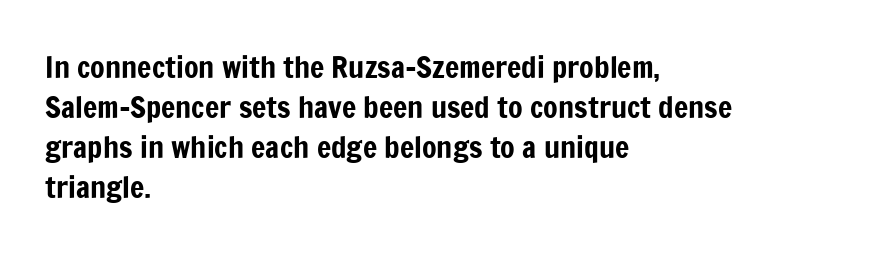
{"serif": "no", "italic": "no", "width": "condensed", "stroke_contrast": "low", "x_height": "medium", "monospaced": "no", "underline": "no", "align": "left", "line_spacing": "normal", "line_spacing_ratio": 1.33, "letter_spacing": "normal", "letter_spacing_em": 0.0, "glyph_px": 30}
